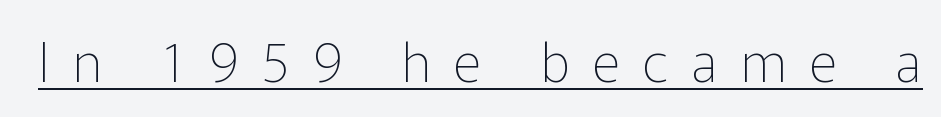
Q: Is the text bold? A: No.
Q: Is the text italic (slanted)? A: No, it is upright.
Q: Is the typeface a serif or a sans-serif typeface? A: Sans-serif.
Q: Is the text underlined? A: Yes.
Q: Is the spacing between letters normal or unusually wide? A: Unusually wide.
Q: Width (condensed, normal, or wide)? A: Normal.
Q: Stroke contrast? A: Low.
Q: x-height? A: Medium.
Q: Monospaced? A: No.
